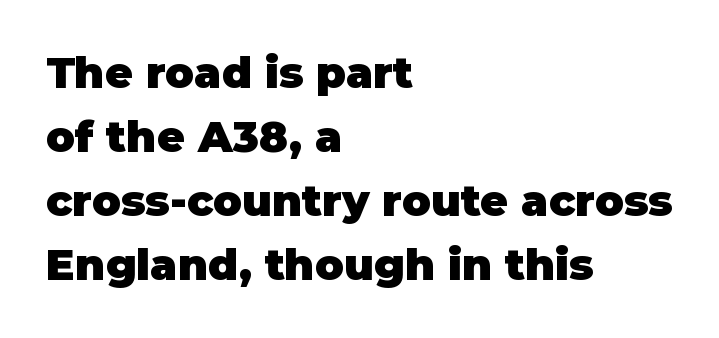
The image shows 43 px heavy sans-serif type, upright; set left-aligned, normal line spacing (1.49x), normal letter spacing, not underlined; low stroke contrast and a large x-height.
